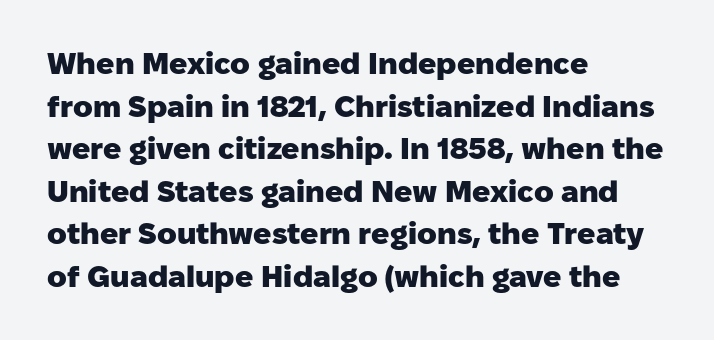
{"serif": "no", "italic": "no", "bold": "yes", "weight": "heavy", "width": "normal", "stroke_contrast": "low", "x_height": "medium", "monospaced": "no", "underline": "no", "align": "left", "line_spacing": "normal", "line_spacing_ratio": 1.42, "letter_spacing": "normal", "letter_spacing_em": 0.0, "glyph_px": 30}
